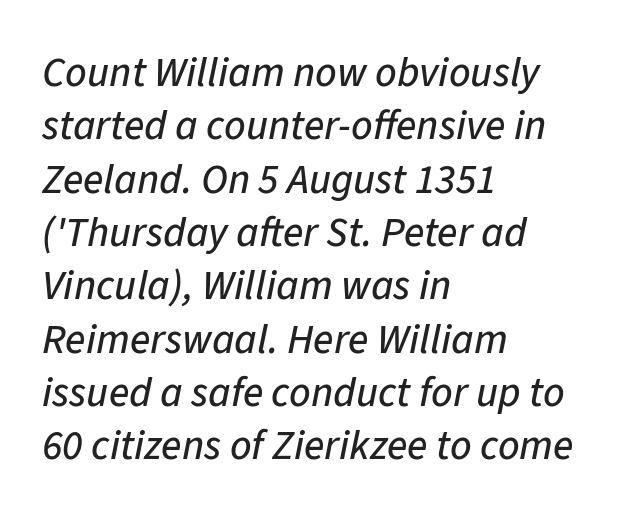
The image shows 42 px text type, italic (leaning right); set left-aligned, normal line spacing (1.27x), normal letter spacing, not underlined; low stroke contrast and a medium x-height.
